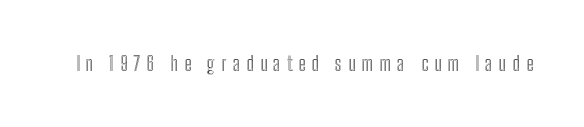
The passage shown is not underscored anywhere. The letters are spread apart with noticeably loose tracking. This sample uses an upright cut, with every glyph sitting square on the baseline.
